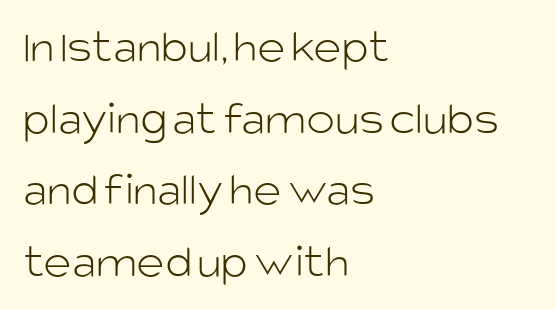
Each row of text sits above clean, open space. Does the type have serifs? No, each stem ends abruptly. The rendering uses natural spacing where letterforms have individual widths. Each stroke keeps to a modest, everyday thickness or less.
